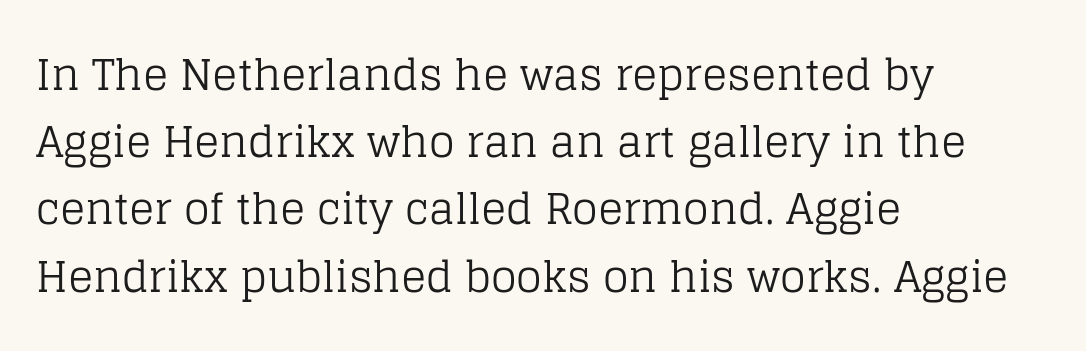
These lines are composed in type with serifs. Anything drawn beneath the words? Only blank space. Italic? Not at all — the glyphs are vertical. Default kerning and tracking; the words read as compact shapes. Is there much room between lines? A standard amount, neither cramped nor airy.
